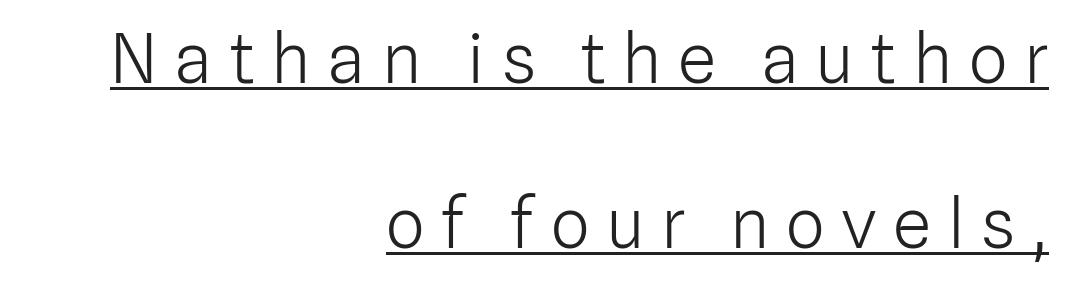
Q: Is the text bold? A: No.
Q: Is the text italic (slanted)? A: No, it is upright.
Q: Is the typeface a serif or a sans-serif typeface? A: Sans-serif.
Q: Is the text underlined? A: Yes.
Q: How is the paragraph aligned? A: Right-aligned.
Q: Is the spacing between letters normal or unusually wide? A: Unusually wide.
Q: Is the spacing between lines tight, normal or loose? A: Loose.
Q: Width (condensed, normal, or wide)? A: Normal.
Q: Stroke contrast? A: Low.
Q: x-height? A: Medium.
Q: Monospaced? A: No.
